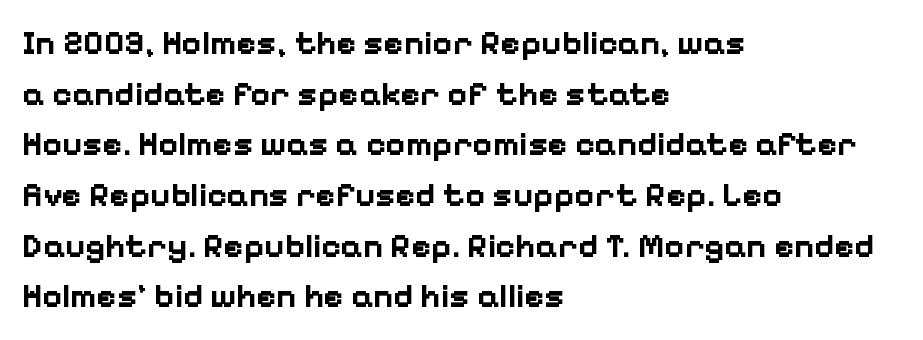
The image shows 34 px bold sans-serif type, upright; set left-aligned, normal line spacing (1.49x), normal letter spacing, not underlined; low stroke contrast and a medium x-height.
